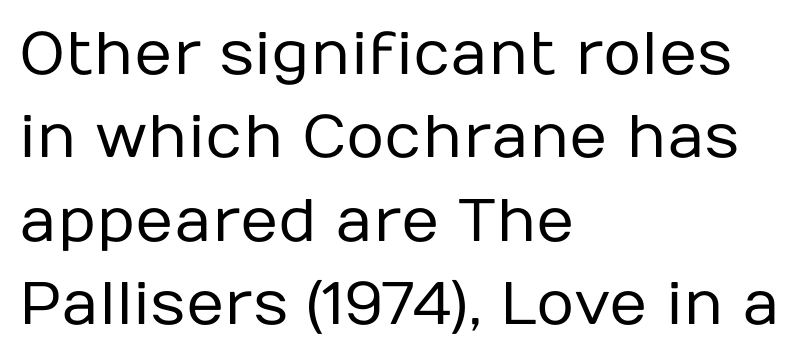
This is not heavy type; no bold has been used. Designer's note — italics off, roman on. Where is the straight margin? On the left. One glance says typical: line gaps are just what's usual. Varying glyph widths throughout — classic text-font behaviour.
